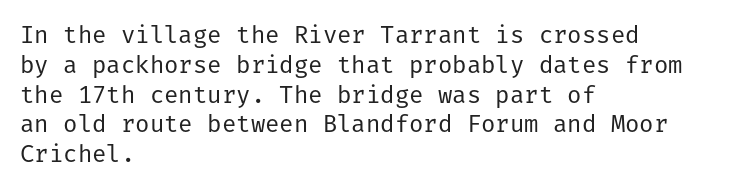
Q: Is the text bold? A: No.
Q: Is the text italic (slanted)? A: No, it is upright.
Q: Is the text underlined? A: No.
Q: How is the paragraph aligned? A: Left-aligned.
Q: Is the spacing between letters normal or unusually wide? A: Normal.
